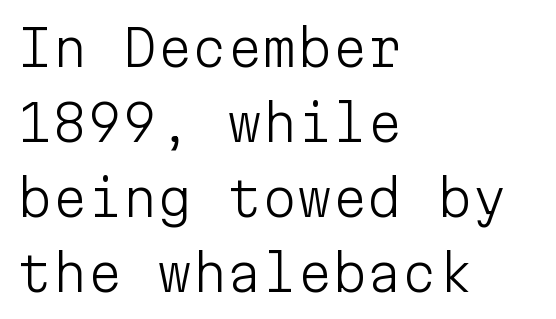
The image shows 50 px light sans-serif type, upright, monospaced; set left-aligned, normal line spacing (1.5x), normal letter spacing, not underlined; low stroke contrast and a medium x-height.
